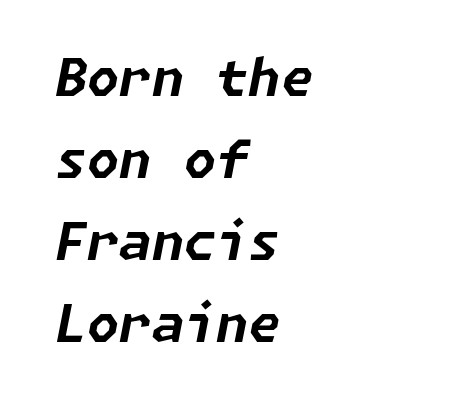
The letters sit at their default tracking, neither squeezed nor spread. Compared with a centered layout, this one pins lines to the left instead. Clear beneath every line of the passage. Baseline-to-baseline distance is the conventional proportion of letter height.
